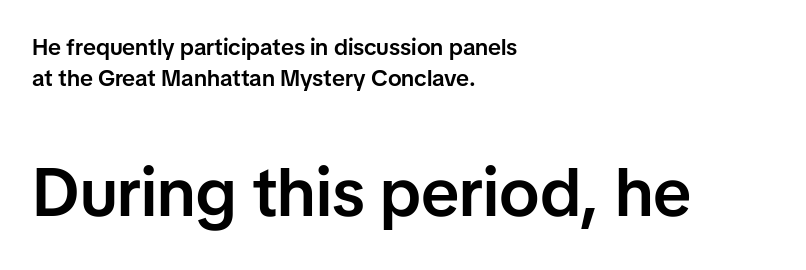
The image shows 68 px semibold sans-serif type, upright; set left-aligned, normal line spacing (1.35x), normal letter spacing, not underlined; the second (bottom) block is 2.96x larger; low stroke contrast and a medium x-height.
